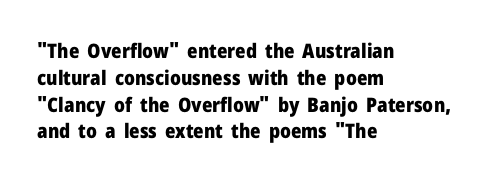
It's the straight-up-and-down kind of type. The letters sit at their default tracking, neither squeezed nor spread. Line starts are locked; line ends wander. This is heavy type, rendered in bold. Baseline-to-baseline distance is the conventional proportion of letter height.
